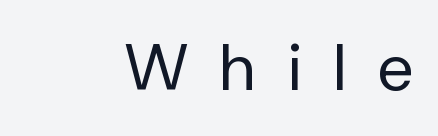
{"serif": "no", "italic": "no", "bold": "no", "weight": "regular", "width": "normal", "stroke_contrast": "low", "x_height": "medium", "monospaced": "no", "underline": "no", "align": "right", "letter_spacing": "wide", "letter_spacing_em": 0.5, "glyph_px": 65}
